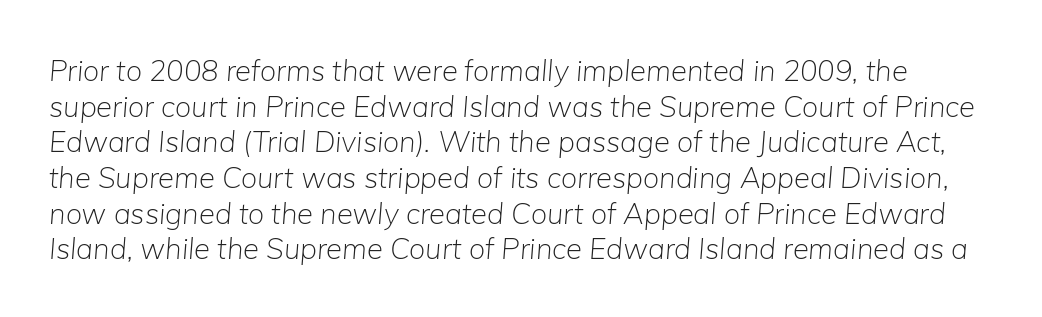
The image shows 29 px light type, italic (leaning right); set line spacing 1.23x, normal letter spacing, not underlined; low stroke contrast and a medium x-height.
